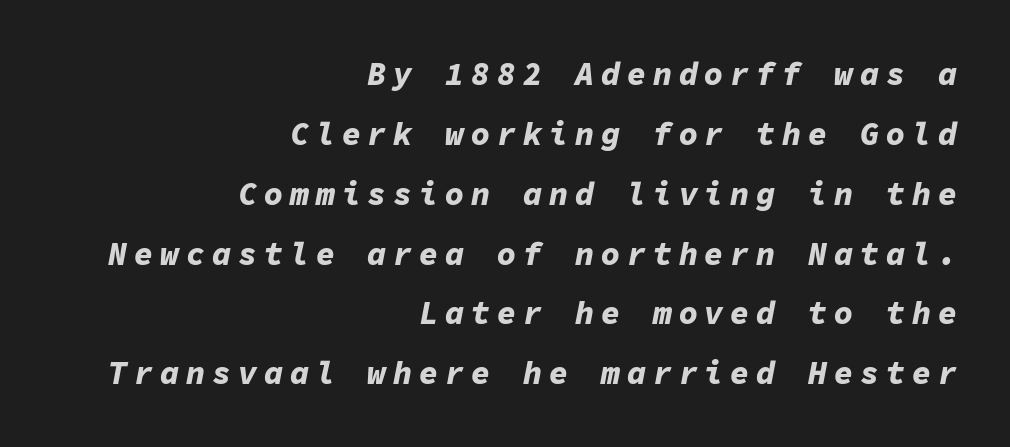
A student would call this right alignment; a typographer would say flush right, rag left. Observe the wide spacing: letters keep a clear distance from each other. Do the characters align in a grid? Yes, the font is monospaced. Style check: oblique.
